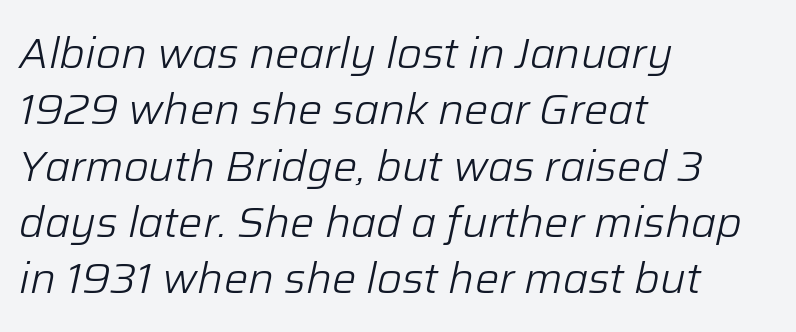
Q: Is the text bold? A: No.
Q: Is the text italic (slanted)? A: Yes, it leans right by about 12 degrees.
Q: Is the text underlined? A: No.
Q: How is the paragraph aligned? A: Left-aligned.
Q: Is the spacing between letters normal or unusually wide? A: Normal.
Q: Is the spacing between lines tight, normal or loose? A: Normal.
Q: Width (condensed, normal, or wide)? A: Normal.
Q: Stroke contrast? A: Low.
Q: x-height? A: Medium.
Q: Monospaced? A: No.
